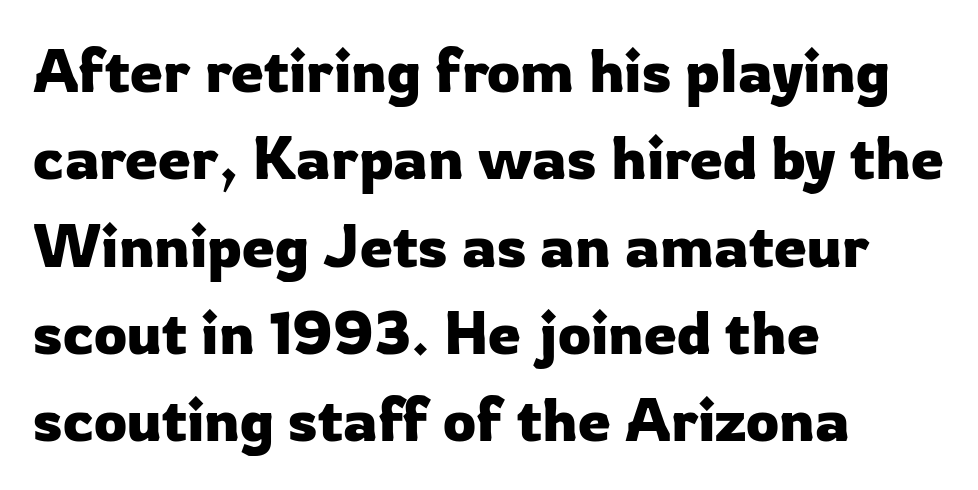
{"serif": "no", "italic": "no", "width": "normal", "stroke_contrast": "low", "x_height": "medium", "monospaced": "no", "underline": "no", "align": "left", "line_spacing": "normal", "line_spacing_ratio": 1.48, "letter_spacing": "normal", "letter_spacing_em": 0.0, "glyph_px": 59}
